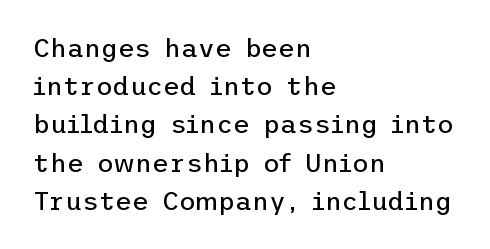
{"italic": "no", "bold": "no", "underline": "no", "align": "left", "line_spacing": "normal", "line_spacing_ratio": 1.47, "letter_spacing": "normal", "letter_spacing_em": 0.0, "glyph_px": 26}
